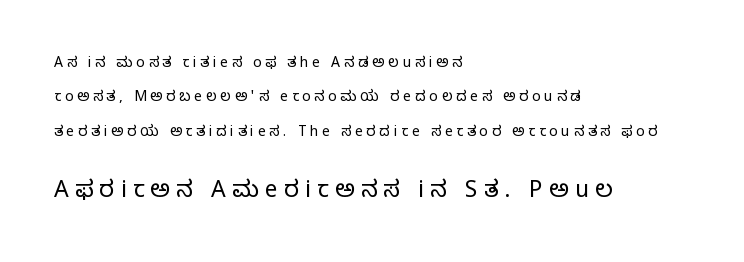
The rag falls on the right side of this text block. Spacing between characters has been opened up far beyond the box default. The lines are spread far apart with generous leading. Size hierarchy here favors the trailing block over the leading one. In terms of posture, this sample is upright. Think standard paragraph weight, or any step lighter than that.
